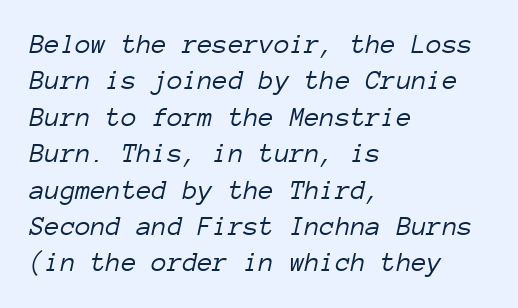
Q: Is the text bold? A: No.
Q: Is the text italic (slanted)? A: Yes, it leans right by about 12 degrees.
Q: Is the text underlined? A: No.
Q: How is the paragraph aligned? A: Left-aligned.
Q: Is the spacing between letters normal or unusually wide? A: Normal.
Q: Is the spacing between lines tight, normal or loose? A: Normal.
Q: Width (condensed, normal, or wide)? A: Normal.
Q: Stroke contrast? A: Low.
Q: x-height? A: Medium.
Q: Monospaced? A: Yes.
